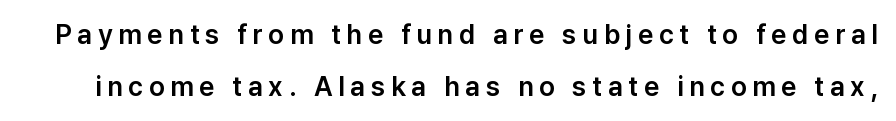
Q: Is the text italic (slanted)? A: No, it is upright.
Q: Is the text underlined? A: No.
Q: Is the spacing between letters normal or unusually wide? A: Unusually wide.
Q: Is the spacing between lines tight, normal or loose? A: Loose.
